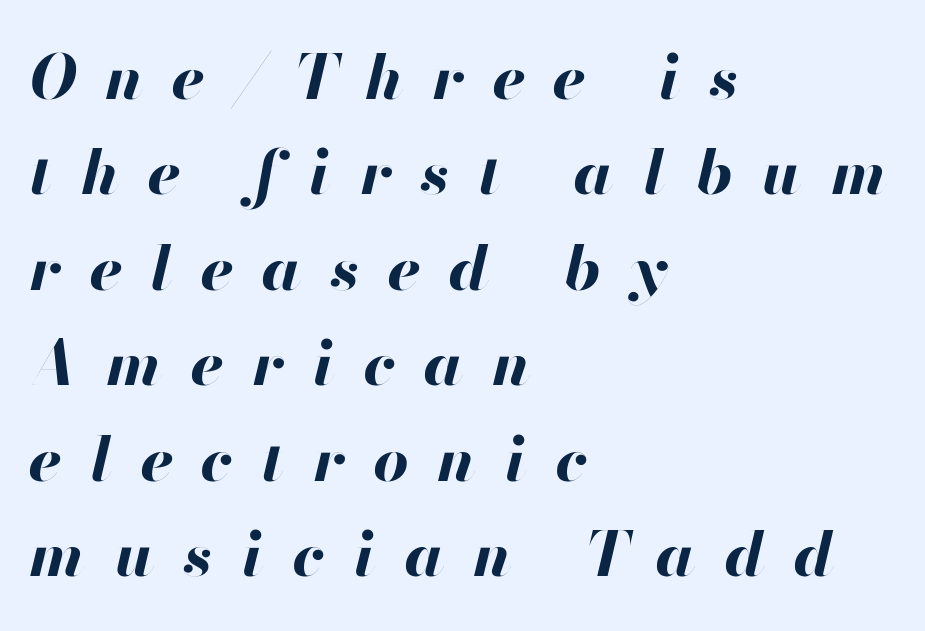
What stands out about the letter spacing? Its width — letters are far apart. The letters are slanted; this is an italic face. The lines in this sample share a left origin and differ only in where they stop. Note the varied advance widths — an 'i' is clearly narrower than an 'm'.
